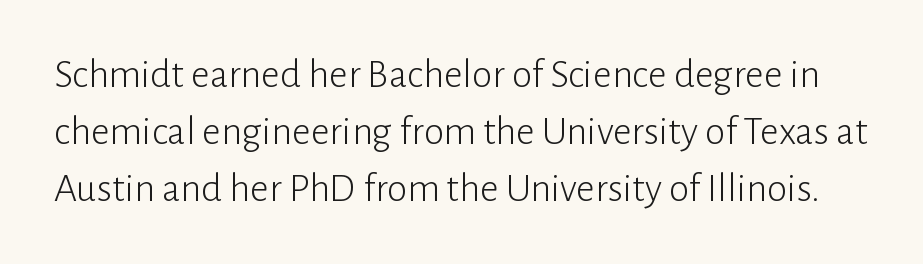
Notice how the stems are strictly vertical — no italics here. Whoever set this chose a conventional vertical rhythm. Has an underline been added? It has not. The rendering uses natural spacing where letterforms have individual widths.
